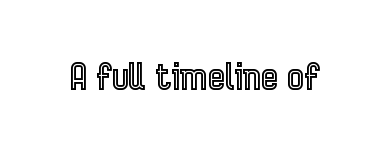
This rendering leaves character spacing at its baseline value. This is the regular roman posture of the typeface. Is this a fixed-width face? No — the glyphs have proportional, varying widths. The strip under each line holds only bare page.
